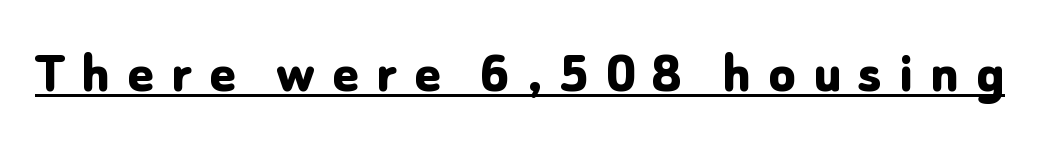
The image shows 62 px bold sans-serif type, upright; set unusually wide letter spacing (+0.27 em), underlined; low stroke contrast and a medium x-height.
